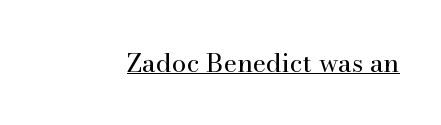
The image shows 26 px text type, upright; set normal letter spacing, underlined.
